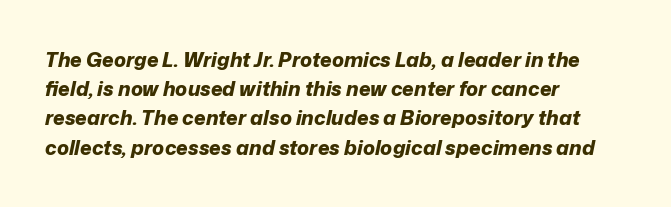
I'd describe the lettering as bold — thick and assertive. The specimen reads as italic at a glance. The words here are not underlined. Honestly, the row spacing looks completely unremarkable.
